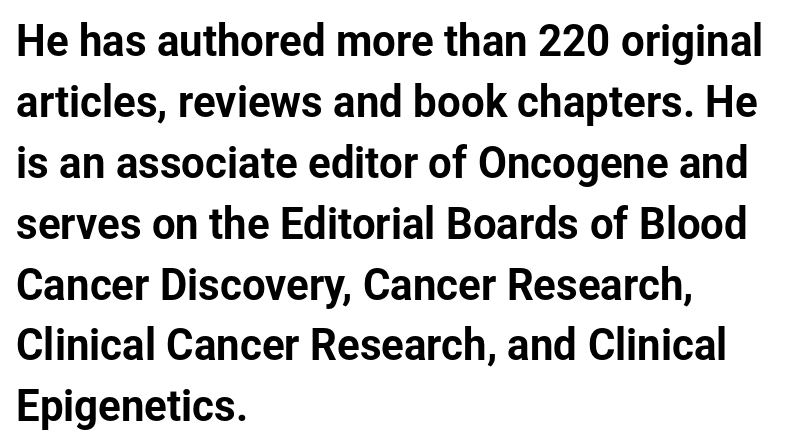
The image shows 42 px sans-serif type, upright; set left-aligned, normal line spacing (1.45x), normal letter spacing, not underlined; low stroke contrast and a medium x-height.
